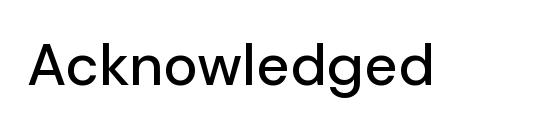
{"serif": "no", "italic": "no", "width": "normal", "stroke_contrast": "low", "x_height": "medium", "monospaced": "no", "underline": "no", "letter_spacing": "normal", "letter_spacing_em": 0.0, "glyph_px": 58}
